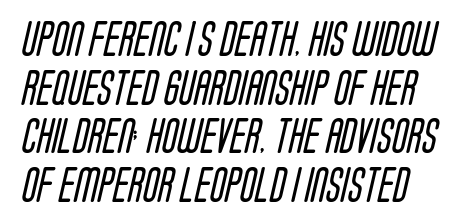
{"serif": "no", "bold": "no", "weight": "regular", "width": "condensed", "stroke_contrast": "low", "x_height": "large", "monospaced": "no", "underline": "no", "align": "left", "line_spacing": "normal", "line_spacing_ratio": 1.39, "letter_spacing": "normal", "letter_spacing_em": 0.0, "glyph_px": 35}
